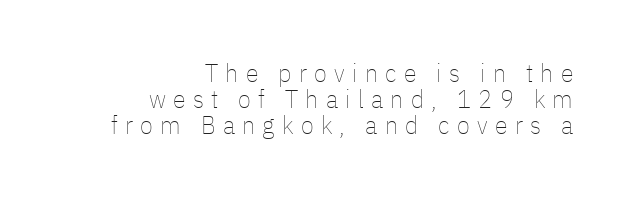
{"italic": "no", "bold": "no", "underline": "no", "align": "right", "line_spacing": "tight", "line_spacing_ratio": 1.0, "letter_spacing": "wide", "letter_spacing_em": 0.28, "glyph_px": 26}
